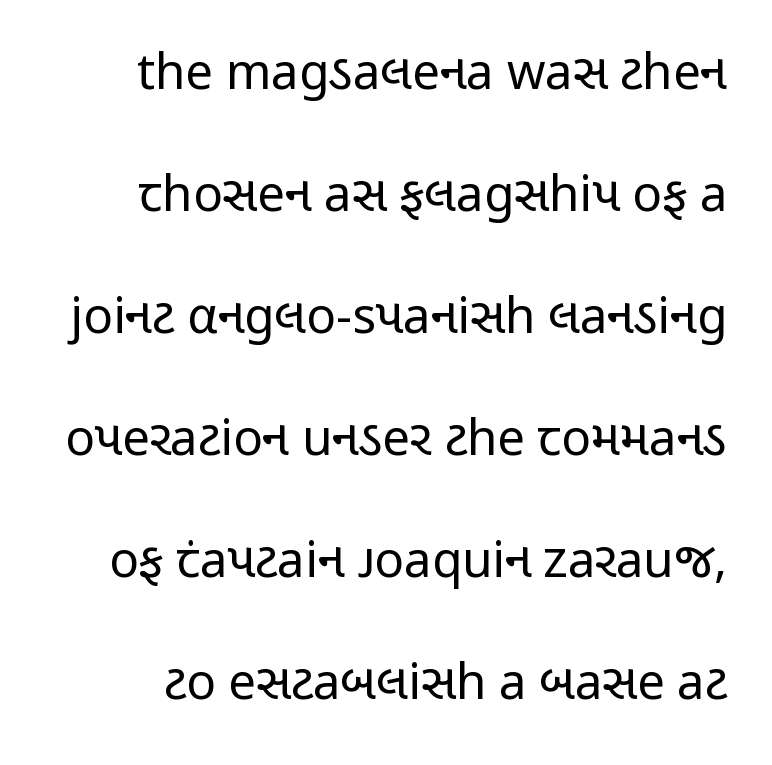
{"serif": "no", "italic": "no", "bold": "no", "weight": "regular", "width": "condensed", "stroke_contrast": "low", "x_height": "medium", "monospaced": "no", "underline": "no", "line_spacing": "loose", "line_spacing_ratio": 2.49, "letter_spacing": "normal", "letter_spacing_em": 0.0, "glyph_px": 49}
